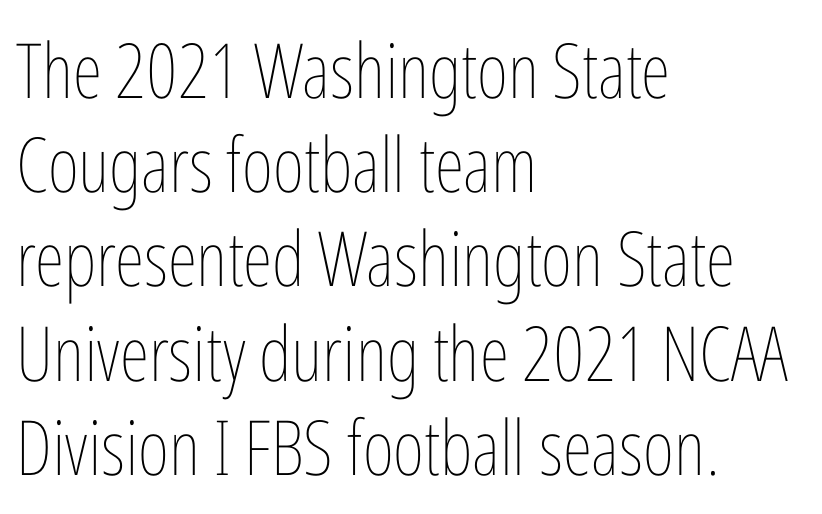
Q: Is the text bold? A: No.
Q: Is the text italic (slanted)? A: No, it is upright.
Q: Is the text underlined? A: No.
Q: How is the paragraph aligned? A: Left-aligned.
Q: Is the spacing between letters normal or unusually wide? A: Normal.
Q: Width (condensed, normal, or wide)? A: Condensed.
Q: Stroke contrast? A: Low.
Q: x-height? A: Medium.
Q: Monospaced? A: No.
